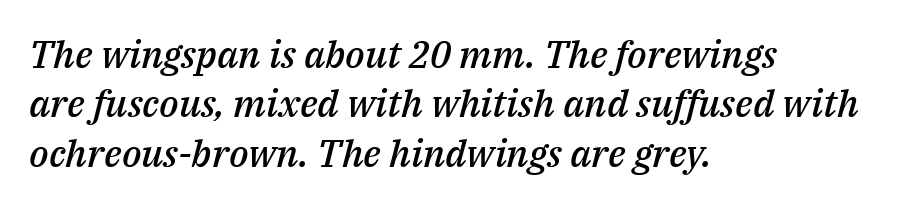
Q: Is the text bold? A: Semi-bold.
Q: Is the text italic (slanted)? A: Yes, it leans right by about 14 degrees.
Q: Is the text underlined? A: No.
Q: How is the paragraph aligned? A: Left-aligned.
Q: Is the spacing between letters normal or unusually wide? A: Normal.
Q: Is the spacing between lines tight, normal or loose? A: Normal.
Q: Width (condensed, normal, or wide)? A: Normal.
Q: Stroke contrast? A: Medium.
Q: x-height? A: Medium.
Q: Monospaced? A: No.
